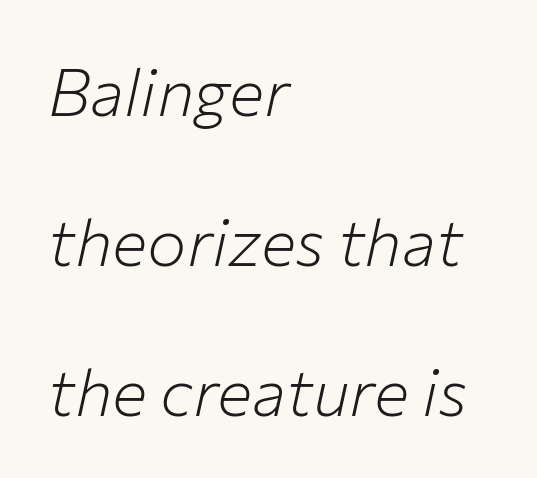
Q: Is the text bold? A: No.
Q: Is the text italic (slanted)? A: Yes, it leans right by about 12 degrees.
Q: Is the text underlined? A: No.
Q: How is the paragraph aligned? A: Left-aligned.
Q: Is the spacing between letters normal or unusually wide? A: Normal.
Q: Is the spacing between lines tight, normal or loose? A: Loose.
Q: Width (condensed, normal, or wide)? A: Normal.
Q: Stroke contrast? A: Low.
Q: x-height? A: Medium.
Q: Monospaced? A: No.
